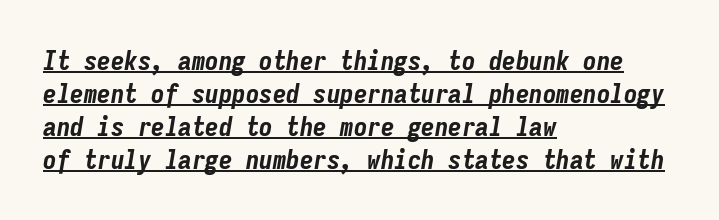
Q: Is the text bold? A: Yes.
Q: Is the text italic (slanted)? A: Yes, it leans right by about 9 degrees.
Q: Is the text underlined? A: Yes.
Q: How is the paragraph aligned? A: Left-aligned.
Q: Is the spacing between letters normal or unusually wide? A: Normal.
